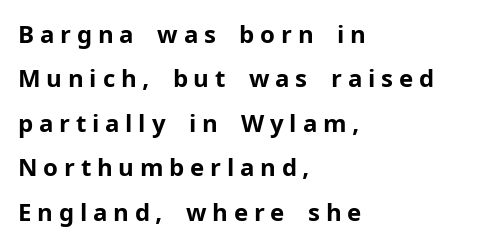
Underlining? Definitely not there. The horizontal fit of the characters is loose and conspicuously gappy. Stroke thickness is high; the sample reads as a true bold. The rag falls on the right side of this text block. The letters stand upright; this is a roman face.
